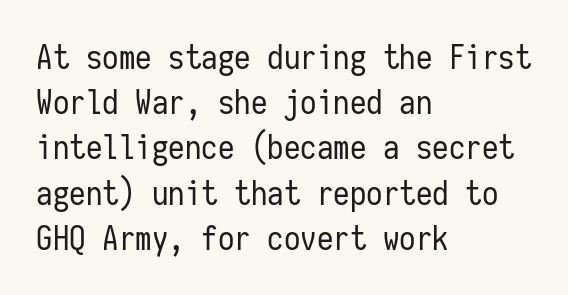
{"serif": "no", "italic": "no", "bold": "no", "weight": "regular", "width": "condensed", "stroke_contrast": "low", "x_height": "medium", "monospaced": "yes", "underline": "no", "align": "left", "line_spacing": "normal", "line_spacing_ratio": 1.37, "letter_spacing": "normal", "letter_spacing_em": 0.0, "glyph_px": 33}
